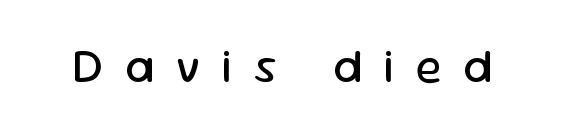
Q: Is the text bold? A: No.
Q: Is the text italic (slanted)? A: No, it is upright.
Q: Is the typeface a serif or a sans-serif typeface? A: Sans-serif.
Q: Is the text underlined? A: No.
Q: Is the spacing between letters normal or unusually wide? A: Unusually wide.
Q: Width (condensed, normal, or wide)? A: Normal.
Q: Stroke contrast? A: Low.
Q: x-height? A: Medium.
Q: Monospaced? A: No.
